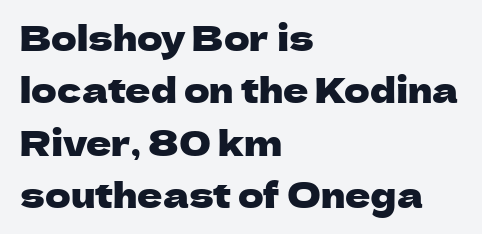
Q: Is the text italic (slanted)? A: No, it is upright.
Q: Is the typeface a serif or a sans-serif typeface? A: Sans-serif.
Q: Is the text underlined? A: No.
Q: How is the paragraph aligned? A: Left-aligned.
Q: Is the spacing between letters normal or unusually wide? A: Normal.
Q: Is the spacing between lines tight, normal or loose? A: Normal.
Q: Width (condensed, normal, or wide)? A: Normal.
Q: Stroke contrast? A: Low.
Q: x-height? A: Medium.
Q: Monospaced? A: No.
